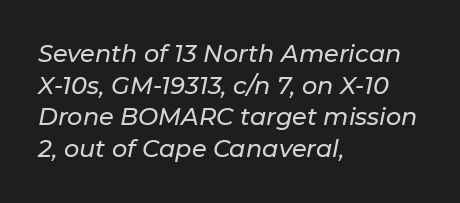
{"italic": "yes", "lean": "right", "slant_degrees": 11, "underline": "no", "align": "left", "line_spacing": "normal", "line_spacing_ratio": 1.32, "letter_spacing": "normal", "letter_spacing_em": 0.0, "glyph_px": 24}
